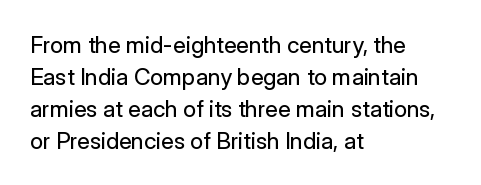
{"italic": "no", "bold": "no", "underline": "no", "align": "left", "line_spacing": "normal", "line_spacing_ratio": 1.39, "letter_spacing": "normal", "letter_spacing_em": 0.0, "glyph_px": 23}
